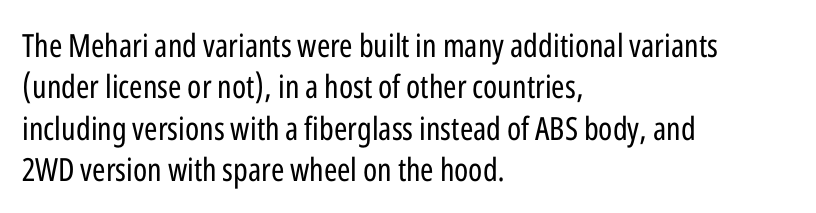
The image shows 32 px regular-weight, condensed sans-serif type, upright; set left-aligned, normal line spacing (1.29x), normal letter spacing, not underlined; low stroke contrast and a medium x-height.
